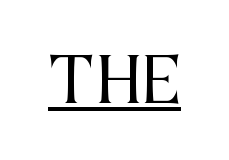
{"serif": "yes", "italic": "no", "bold": "no", "weight": "regular", "width": "condensed", "stroke_contrast": "medium", "x_height": "large", "monospaced": "no", "underline": "yes", "letter_spacing": "normal", "letter_spacing_em": 0.0, "glyph_px": 61}
